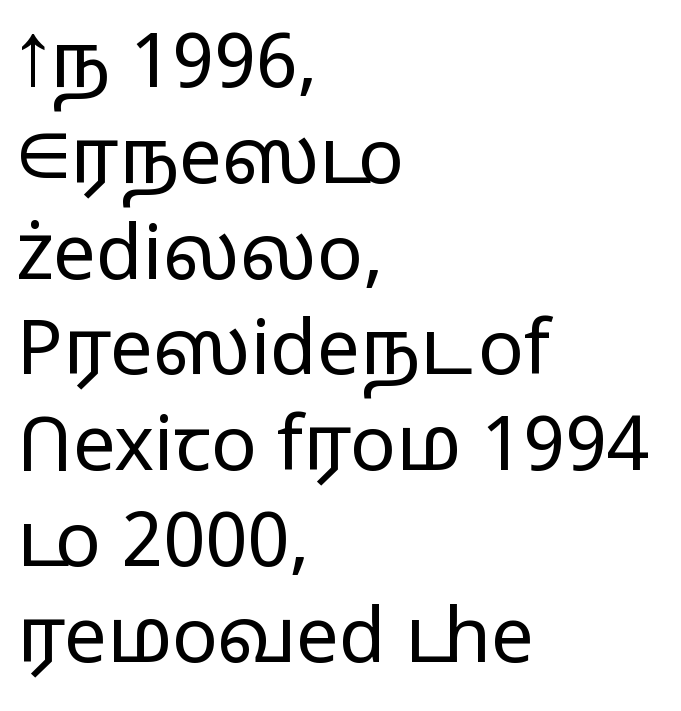
{"serif": "no", "italic": "no", "bold": "no", "weight": "light", "width": "wide", "stroke_contrast": "low", "x_height": "medium", "monospaced": "no", "underline": "no", "align": "left", "line_spacing": "normal", "line_spacing_ratio": 1.26, "letter_spacing": "normal", "letter_spacing_em": 0.0, "glyph_px": 76}
